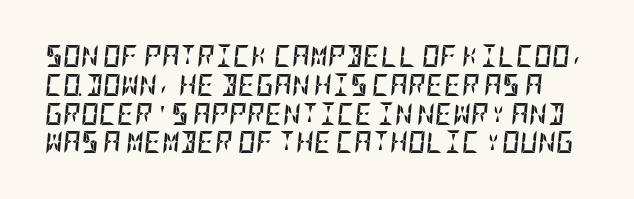
Spacing between characters is what you'd get straight out of the box. Notice how the stems are inclined rather than vertical — that's the hallmark of italics. The font is running at its bold setting. Underline: absent.
